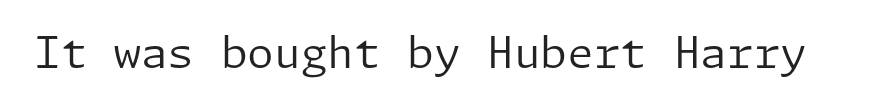
{"serif": "no", "italic": "no", "bold": "no", "weight": "regular", "width": "normal", "stroke_contrast": "low", "x_height": "medium", "underline": "no", "letter_spacing": "normal", "letter_spacing_em": 0.0, "glyph_px": 43}
